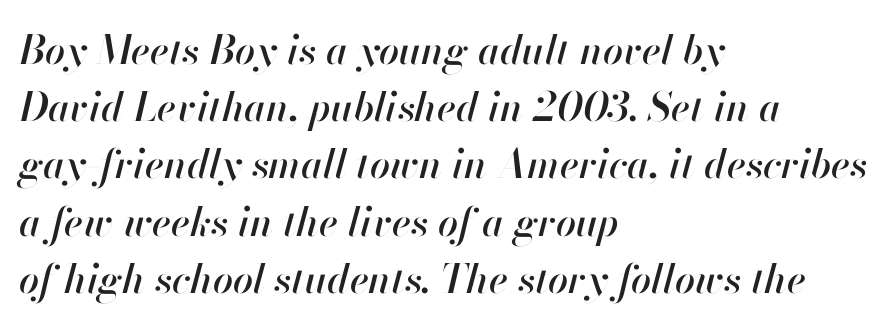
{"italic": "yes", "lean": "right", "slant_degrees": 13, "width": "normal", "stroke_contrast": "high", "x_height": "small", "monospaced": "no", "underline": "no", "align": "left", "line_spacing": "normal", "line_spacing_ratio": 1.43, "letter_spacing": "normal", "letter_spacing_em": 0.0, "glyph_px": 40}
